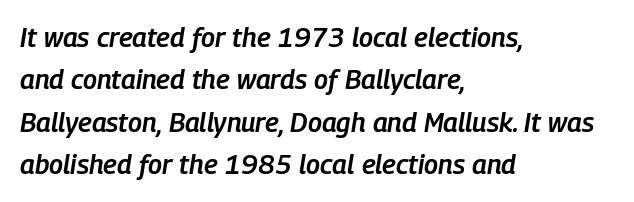
The image shows 27 px text type, italic (leaning right); set left-aligned, normal line spacing (1.57x), normal letter spacing, not underlined.
